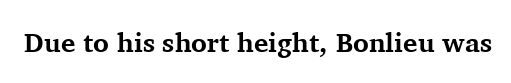
The image shows 27 px bold type, upright; set normal letter spacing, not underlined.
